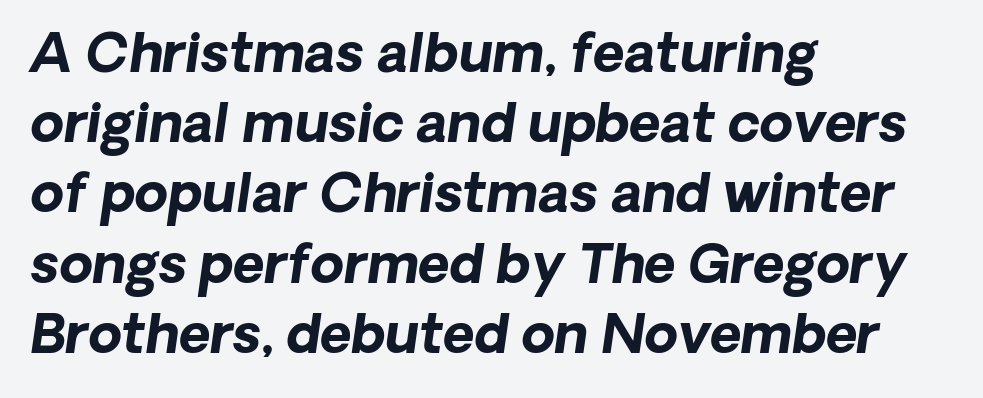
{"serif": "no", "bold": "yes", "weight": "bold", "width": "normal", "stroke_contrast": "low", "x_height": "medium", "monospaced": "no", "underline": "no", "align": "left", "line_spacing": "normal", "line_spacing_ratio": 1.3, "letter_spacing": "normal", "letter_spacing_em": 0.0, "glyph_px": 54}
